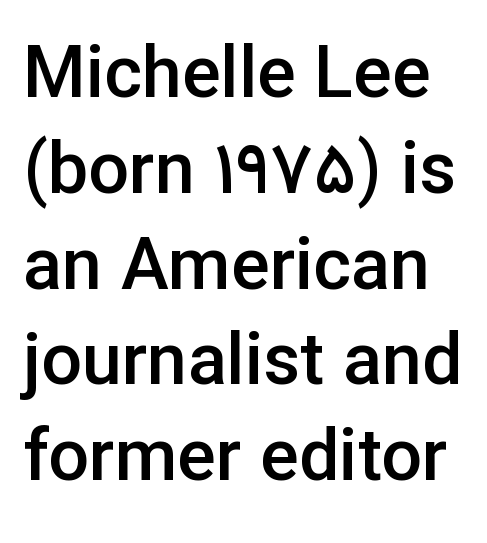
{"serif": "no", "italic": "no", "bold": "semi", "weight": "semibold", "width": "normal", "stroke_contrast": "low", "x_height": "medium", "monospaced": "no", "underline": "no", "line_spacing": "normal", "line_spacing_ratio": 1.33, "letter_spacing": "normal", "letter_spacing_em": 0.0, "glyph_px": 72}
